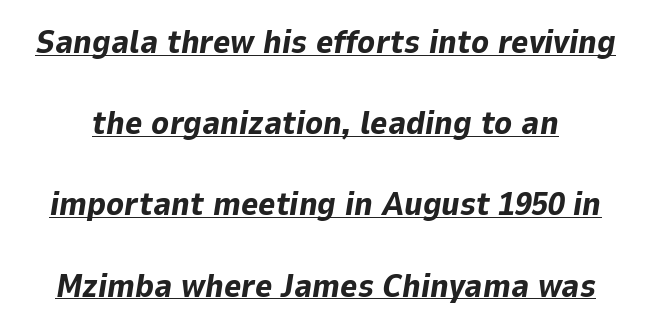
Think of a printed novel: that variable character pitch is what you see here. Summary of weight: heavy, a full bold. There is no visible air inserted between adjacent glyphs. In terms of posture, this sample is oblique.
